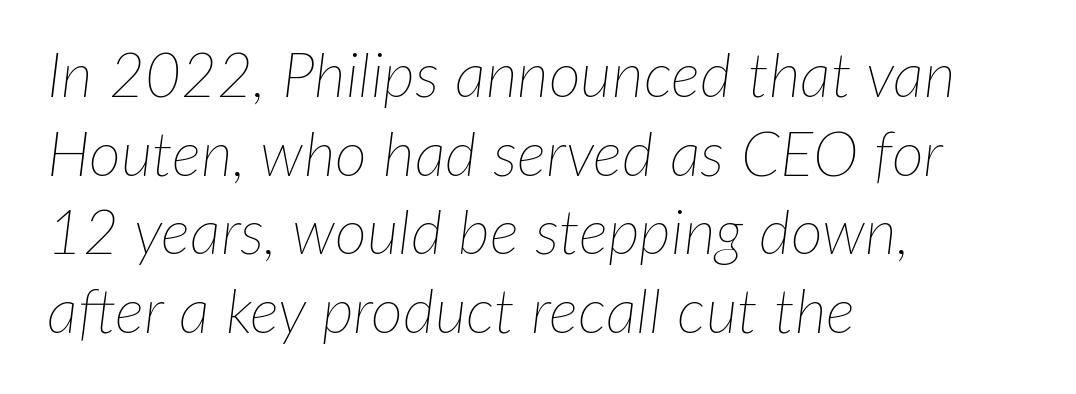
Q: Is the text bold? A: No.
Q: Is the text italic (slanted)? A: Yes, it leans right by about 7 degrees.
Q: Is the text underlined? A: No.
Q: How is the paragraph aligned? A: Left-aligned.
Q: Is the spacing between letters normal or unusually wide? A: Normal.
Q: Is the spacing between lines tight, normal or loose? A: Normal.
Q: Width (condensed, normal, or wide)? A: Normal.
Q: Stroke contrast? A: Low.
Q: x-height? A: Medium.
Q: Monospaced? A: No.
